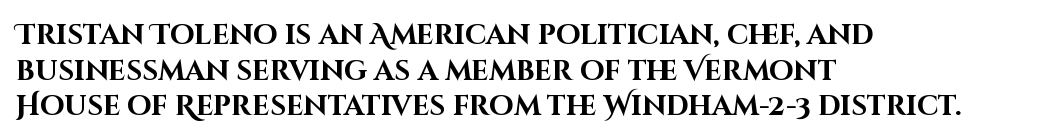
{"serif": "no", "italic": "no", "bold": "yes", "weight": "bold", "width": "normal", "stroke_contrast": "high", "x_height": "large", "monospaced": "no", "underline": "no", "align": "left", "line_spacing": "normal", "line_spacing_ratio": 1.27, "letter_spacing": "normal", "letter_spacing_em": 0.0, "glyph_px": 28}
